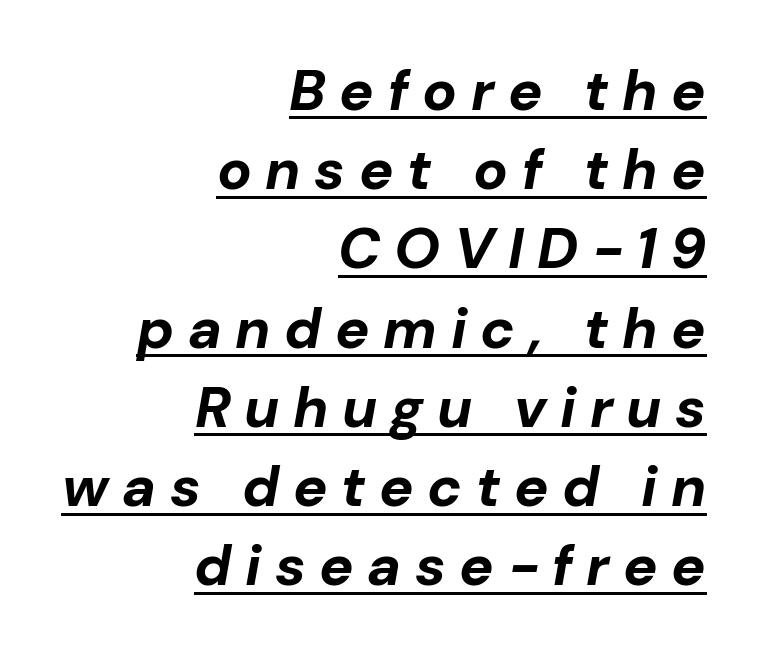
The lines in this sample share a right terminus and differ only in where they begin. Students, observe the line beneath the letters — that is underlining. Style check: oblique. Is the letter spacing exaggerated? Yes — the characters are pushed far apart. The letters are bold, with thick, heavy strokes.
